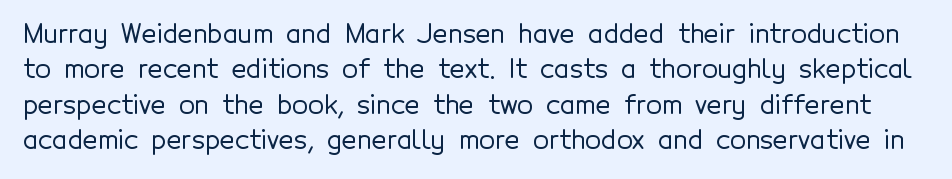
Baseline-to-baseline distance is the conventional proportion of letter height. If you drew a line through each stem, it would be perfectly vertical. Type without underlining. Short note: letters normally spaced.
